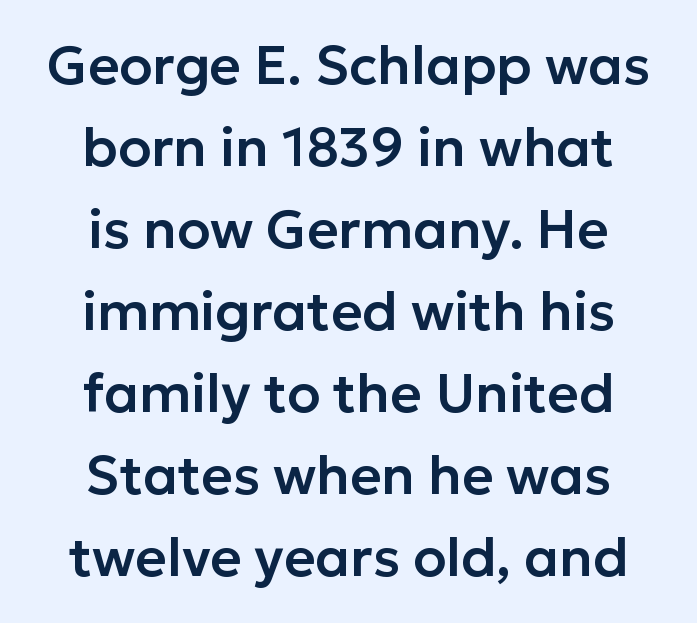
Q: Is the text italic (slanted)? A: No, it is upright.
Q: Is the typeface a serif or a sans-serif typeface? A: Sans-serif.
Q: Is the text underlined? A: No.
Q: How is the paragraph aligned? A: Centered.
Q: Is the spacing between letters normal or unusually wide? A: Normal.
Q: Is the spacing between lines tight, normal or loose? A: Normal.
Q: Width (condensed, normal, or wide)? A: Normal.
Q: Stroke contrast? A: Low.
Q: x-height? A: Medium.
Q: Monospaced? A: No.
